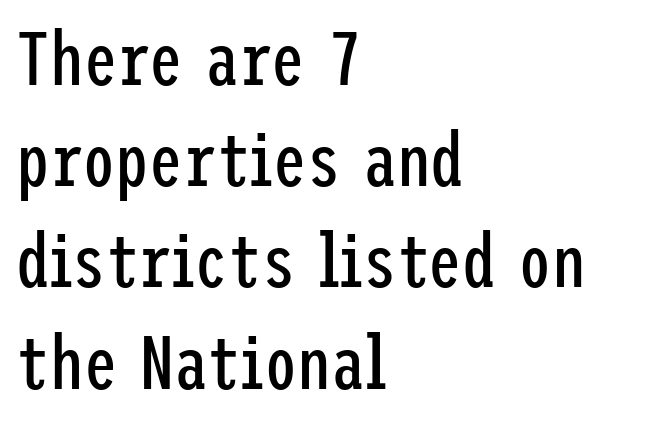
{"serif": "no", "italic": "no", "bold": "no", "weight": "regular", "width": "condensed", "stroke_contrast": "low", "x_height": "medium", "underline": "no", "align": "left", "line_spacing": "normal", "line_spacing_ratio": 1.35, "letter_spacing": "normal", "letter_spacing_em": 0.0, "glyph_px": 75}
